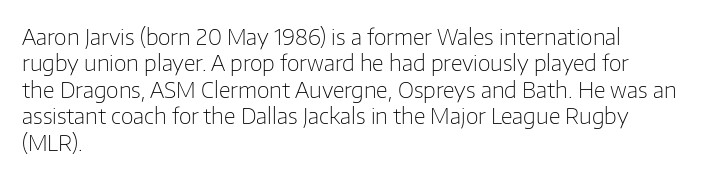
{"italic": "no", "bold": "no", "underline": "no", "align": "left", "line_spacing_ratio": 1.2, "letter_spacing": "normal", "letter_spacing_em": 0.0, "glyph_px": 22}
